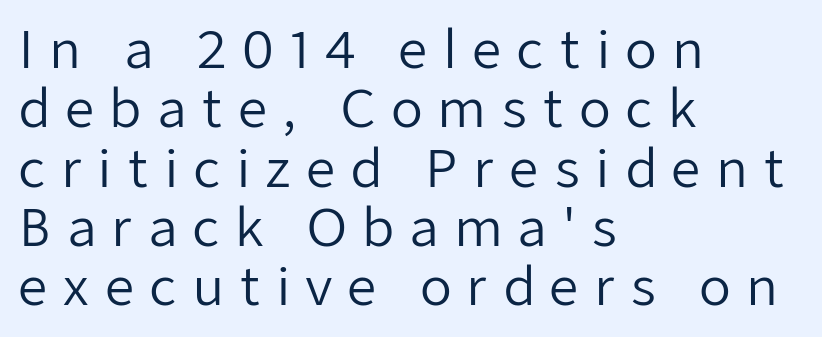
Q: Is the text bold? A: No.
Q: Is the text italic (slanted)? A: No, it is upright.
Q: Is the typeface a serif or a sans-serif typeface? A: Sans-serif.
Q: Is the text underlined? A: No.
Q: How is the paragraph aligned? A: Left-aligned.
Q: Is the spacing between letters normal or unusually wide? A: Unusually wide.
Q: Is the spacing between lines tight, normal or loose? A: Tight.
Q: Width (condensed, normal, or wide)? A: Normal.
Q: Stroke contrast? A: Low.
Q: x-height? A: Medium.
Q: Monospaced? A: No.
